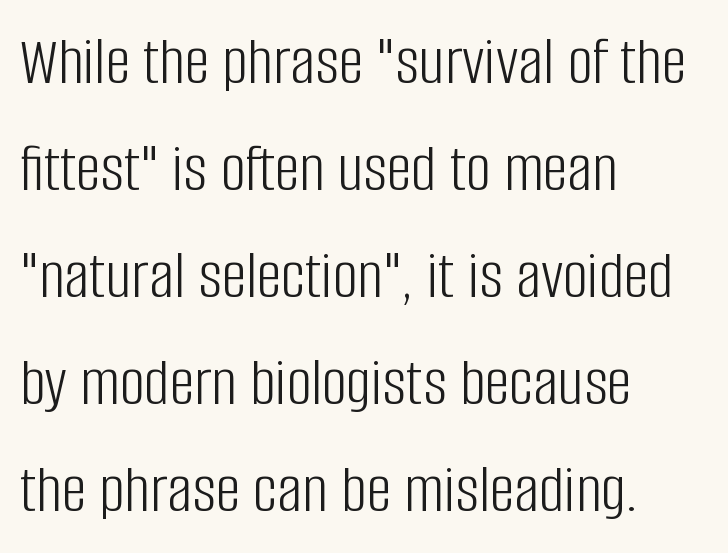
No word sits above an underline. The designer left line spacing at the default. The type family on display is of the sans-serif kind. These lines keep a tight, regular rhythm from letter to letter. In CSS terms this would be text-align: left. It's the straight-up-and-down kind of type.
